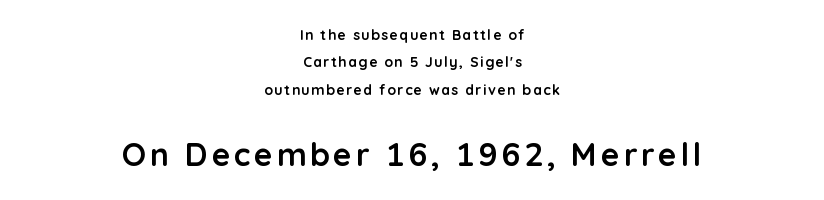
{"serif": "no", "italic": "no", "bold": "yes", "weight": "semibold", "width": "normal", "stroke_contrast": "low", "x_height": "medium", "monospaced": "no", "underline": "no", "align": "center", "line_spacing": "loose", "line_spacing_ratio": 1.96, "larger_block": "second", "size_ratio": 2.29, "glyph_px": 32}
